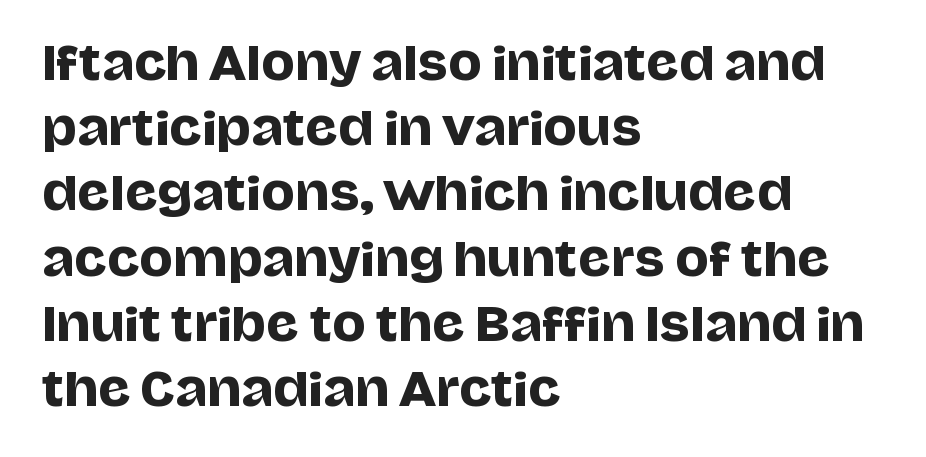
The image shows 45 px sans-serif type, upright; set left-aligned, normal line spacing (1.45x), normal letter spacing, not underlined; low stroke contrast and a large x-height.
